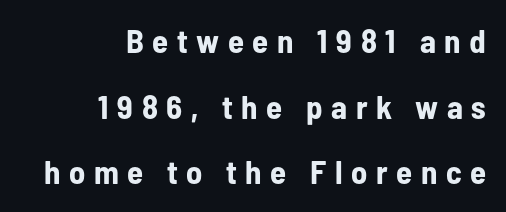
Q: Is the text bold? A: Yes.
Q: Is the text italic (slanted)? A: No, it is upright.
Q: Is the typeface a serif or a sans-serif typeface? A: Sans-serif.
Q: Is the text underlined? A: No.
Q: How is the paragraph aligned? A: Right-aligned.
Q: Is the spacing between letters normal or unusually wide? A: Unusually wide.
Q: Is the spacing between lines tight, normal or loose? A: Loose.
Q: Width (condensed, normal, or wide)? A: Condensed.
Q: Stroke contrast? A: Low.
Q: x-height? A: Medium.
Q: Monospaced? A: No.
